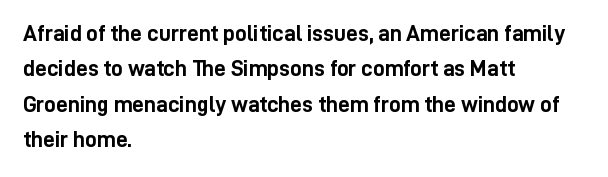
{"italic": "no", "bold": "yes", "underline": "no", "align": "left", "line_spacing": "normal", "line_spacing_ratio": 1.54, "letter_spacing": "normal", "letter_spacing_em": 0.0, "glyph_px": 23}
